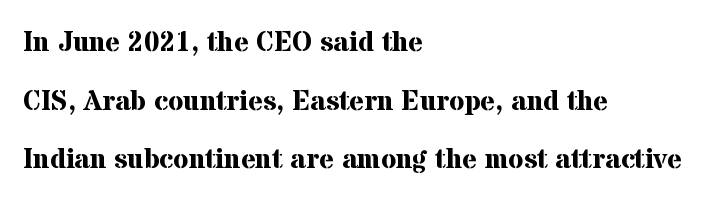
The space beneath each line is pristine and unruled. Line beginnings align vertically; line endings do not. Students, note that the glyphs here touch the page at normal intervals. This sample uses a serif face.
